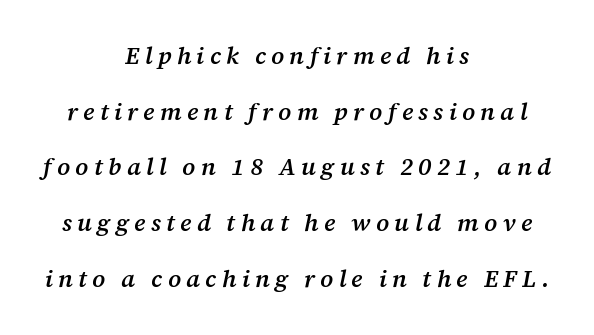
Q: Is the text bold? A: Semi-bold.
Q: Is the text italic (slanted)? A: Yes, it leans right by about 12 degrees.
Q: Is the text underlined? A: No.
Q: How is the paragraph aligned? A: Centered.
Q: Is the spacing between letters normal or unusually wide? A: Unusually wide.
Q: Is the spacing between lines tight, normal or loose? A: Loose.
